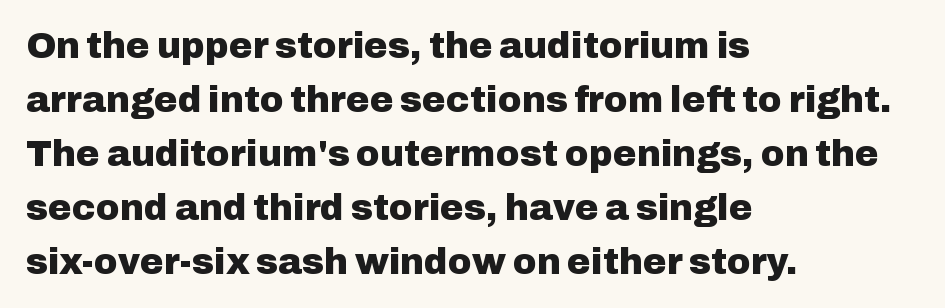
The image shows 36 px heavy sans-serif type, upright; set left-aligned, normal line spacing (1.5x), normal letter spacing, not underlined; low stroke contrast and a medium x-height.
